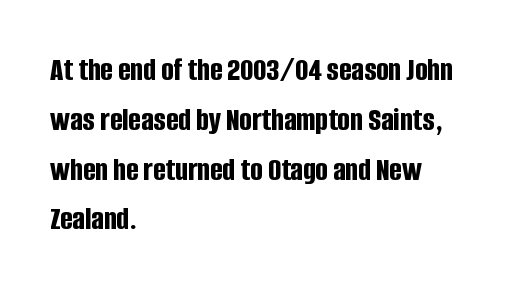
The passage shown stacks its lines at a standard gap. Note: no serifs on the glyphs. The tracking reads as untouched default to a designer's eye. Casual observation: everything's shoved over to the left.
